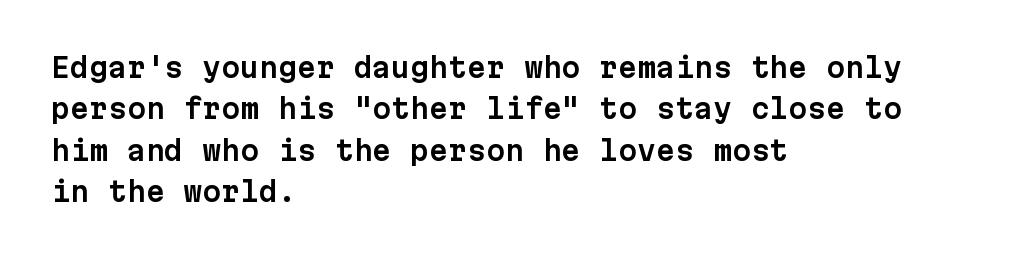
Q: Is the text italic (slanted)? A: No, it is upright.
Q: Is the text underlined? A: No.
Q: How is the paragraph aligned? A: Left-aligned.
Q: Is the spacing between letters normal or unusually wide? A: Normal.
Q: Is the spacing between lines tight, normal or loose? A: Normal.
